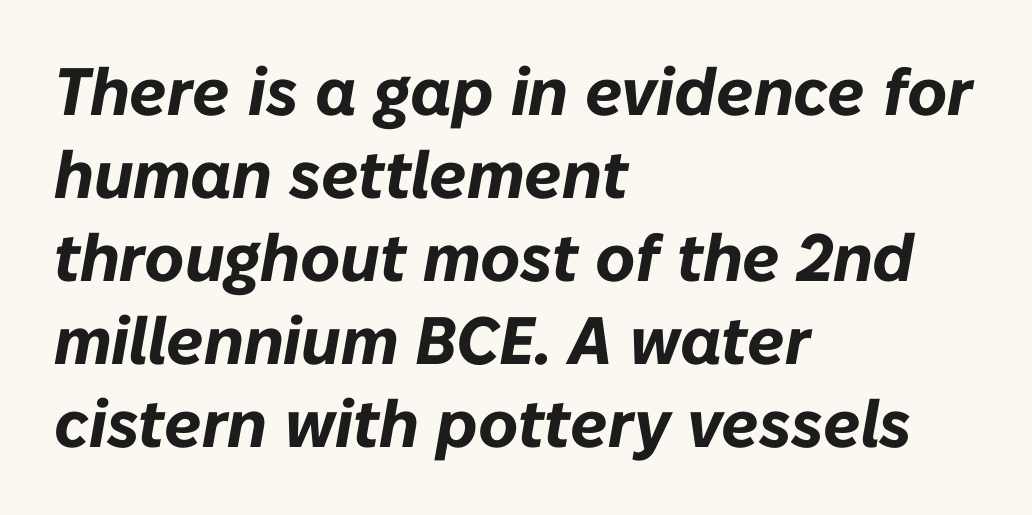
The image shows 67 px bold type, italic (leaning right); set left-aligned, line spacing 1.24x, normal letter spacing, not underlined; low stroke contrast and a medium x-height.
